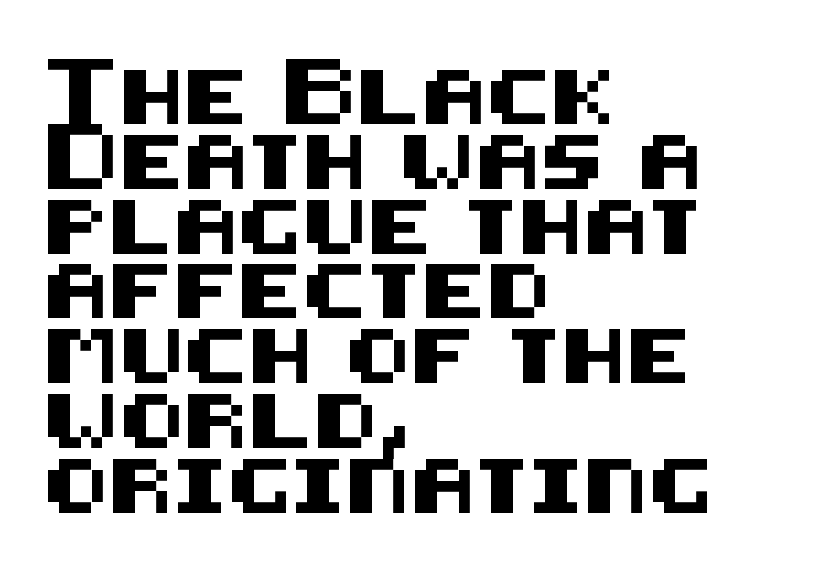
Q: Is the text italic (slanted)? A: No, it is upright.
Q: Is the typeface a serif or a sans-serif typeface? A: Sans-serif.
Q: Is the text underlined? A: No.
Q: How is the paragraph aligned? A: Left-aligned.
Q: Is the spacing between letters normal or unusually wide? A: Normal.
Q: Width (condensed, normal, or wide)? A: Normal.
Q: Stroke contrast? A: Medium.
Q: x-height? A: Large.
